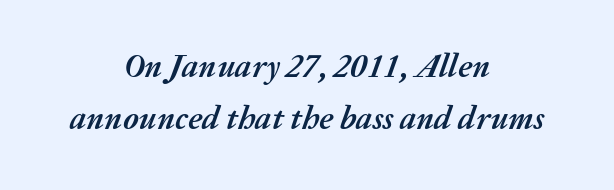
{"italic": "yes", "lean": "right", "slant_degrees": 20, "bold": "yes", "weight": "semibold", "width": "normal", "stroke_contrast": "medium", "x_height": "medium", "monospaced": "no", "underline": "no", "align": "center", "line_spacing": "normal", "line_spacing_ratio": 1.57, "letter_spacing": "normal", "letter_spacing_em": 0.0, "glyph_px": 33}
